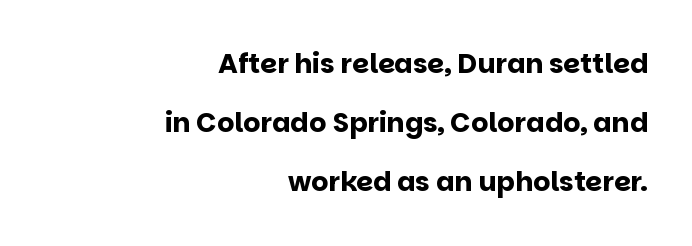
The image shows 27 px bold type, upright; set right-aligned, loose line spacing (2.19x), normal letter spacing, not underlined.
